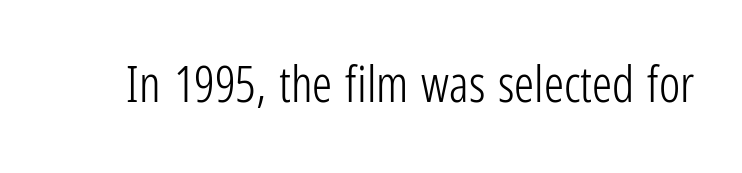
The image shows 50 px light, condensed sans-serif type, upright; set normal letter spacing, not underlined; low stroke contrast and a medium x-height.
